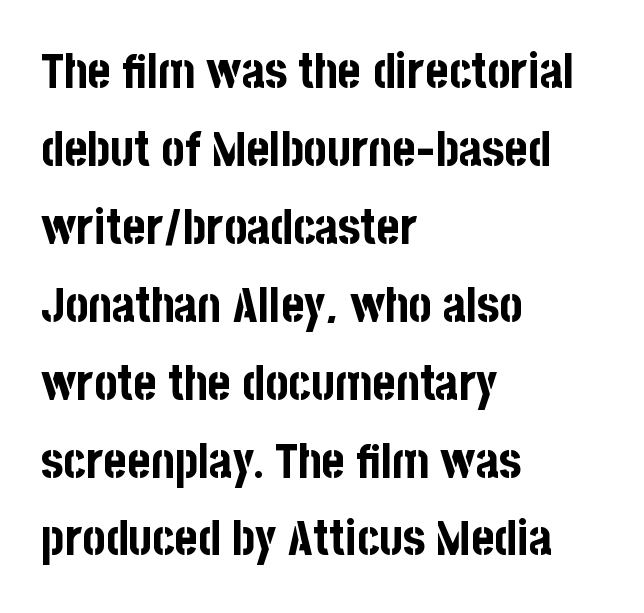
Casual observation: everything's shoved over to the left. These lines sit exactly where default settings would place them. The strokes are fattened all the way to bold. The passage shown is typed in a proportional face where columns would drift. Each word holds together tightly as a unit, with standard inter-letter gaps.
